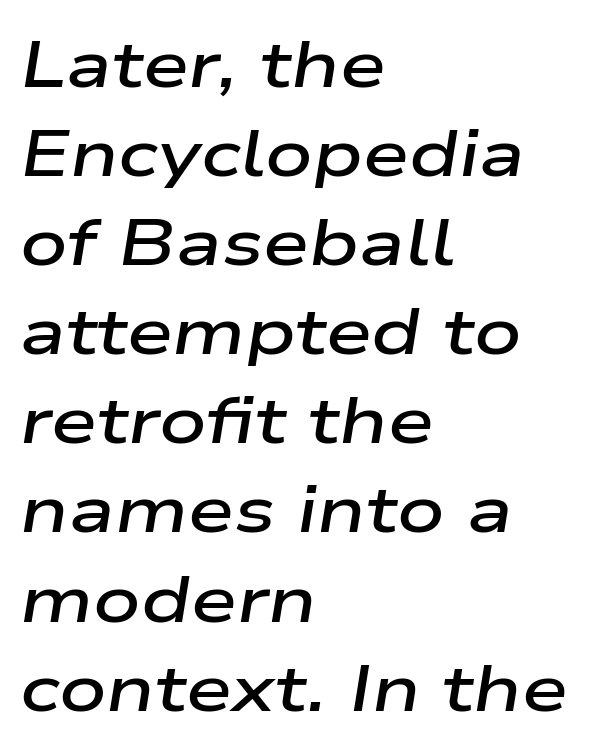
{"italic": "yes", "lean": "right", "slant_degrees": 9, "bold": "semi", "weight": "semibold", "width": "wide", "stroke_contrast": "low", "x_height": "medium", "monospaced": "no", "underline": "no", "align": "left", "line_spacing": "normal", "line_spacing_ratio": 1.35, "letter_spacing": "normal", "letter_spacing_em": 0.0, "glyph_px": 66}
